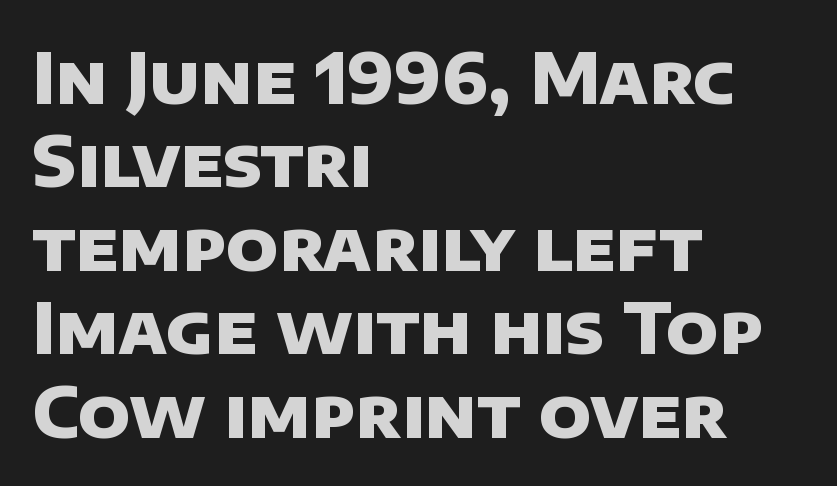
{"serif": "no", "bold": "yes", "weight": "heavy", "width": "normal", "stroke_contrast": "low", "x_height": "large", "monospaced": "no", "underline": "no", "align": "left", "line_spacing_ratio": 1.21, "letter_spacing": "normal", "letter_spacing_em": 0.0, "glyph_px": 69}
